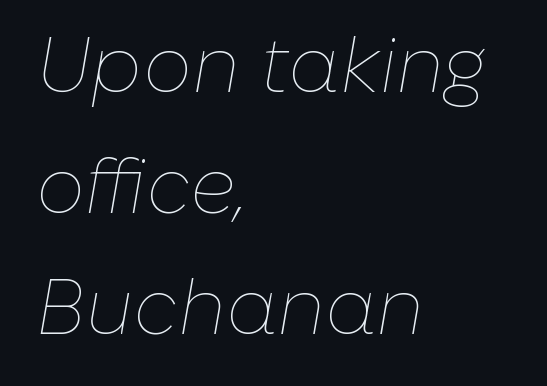
Q: Is the text bold? A: No.
Q: Is the text italic (slanted)? A: Yes, it leans right by about 10 degrees.
Q: Is the text underlined? A: No.
Q: How is the paragraph aligned? A: Left-aligned.
Q: Is the spacing between letters normal or unusually wide? A: Normal.
Q: Is the spacing between lines tight, normal or loose? A: Normal.
Q: Width (condensed, normal, or wide)? A: Normal.
Q: Stroke contrast? A: Low.
Q: x-height? A: Medium.
Q: Monospaced? A: No.
